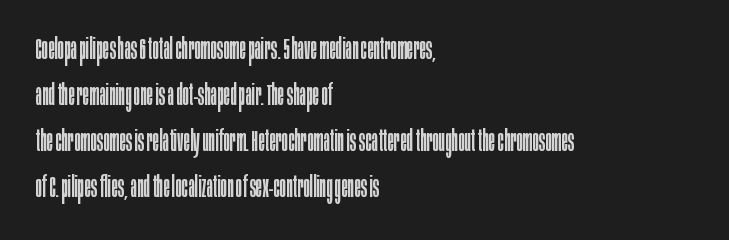
Rendered with straight, roman letterforms. Regular leading. The font is comparable to plain body text, perhaps lighter. The letters carry no serifs — their stems end cleanly without finishing strokes.
